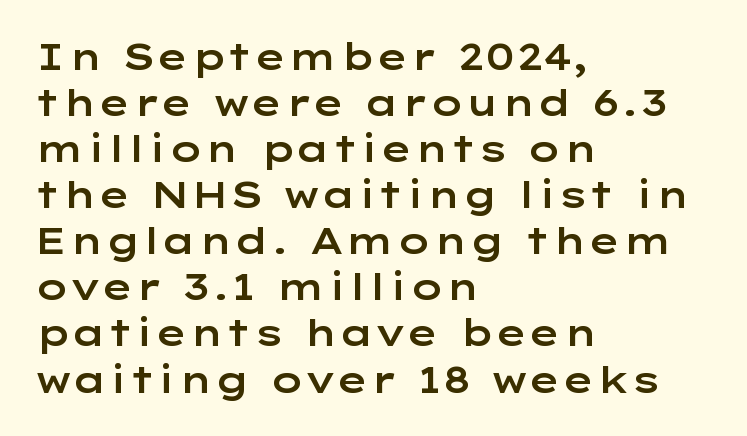
The image shows 36 px wide sans-serif type, upright; set left-aligned, normal line spacing (1.28x), normal letter spacing, not underlined; low stroke contrast and a medium x-height.
